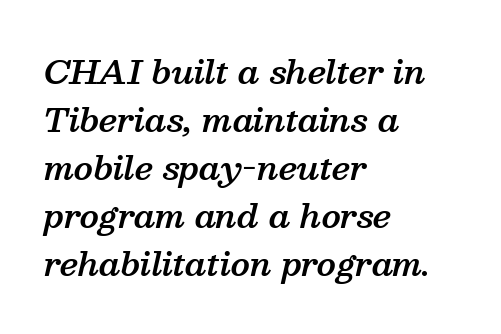
The image shows 32 px semibold serif type, italic (leaning right); set left-aligned, normal line spacing (1.5x), normal letter spacing, not underlined; medium stroke contrast and a medium x-height.
